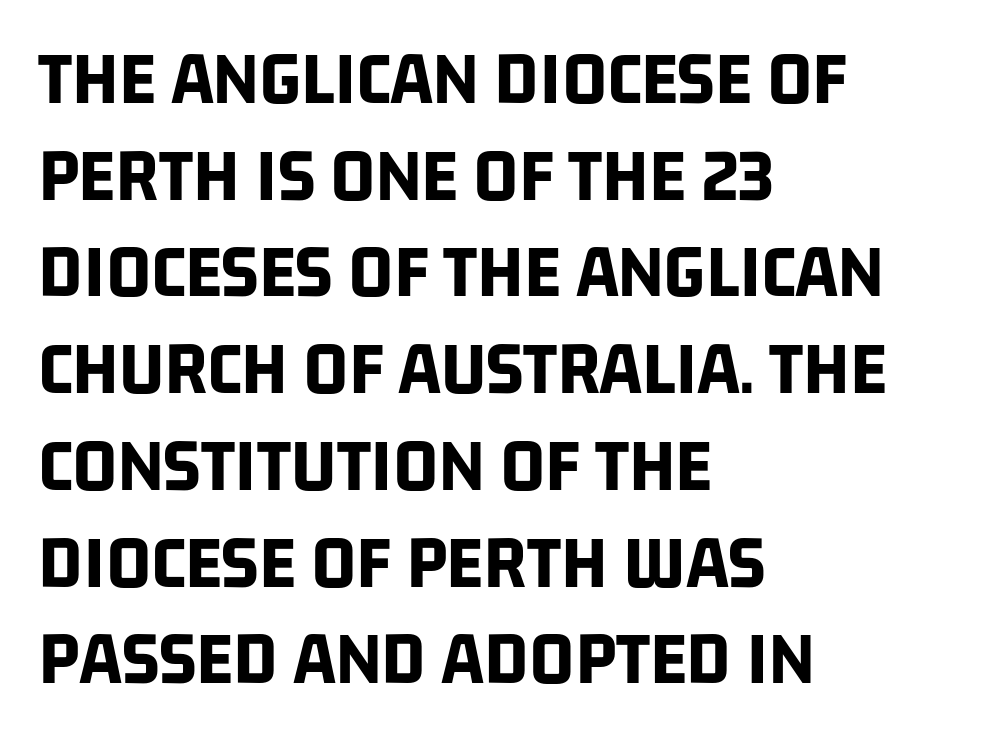
A dark, heavy texture on the line: the type is bold. The tracking reads as untouched default to a designer's eye. The typeface chosen for these lines omits serifs. Check the space under the baseline: it is left empty.
